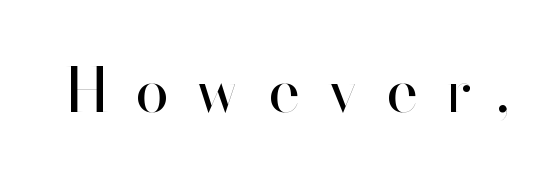
Only glyphs here, with clear space below each row. Is this a heavy cut? Hardly; it is regular or lighter. Ascenders rise straight up at ninety degrees. The characters display no serif detailing; their extremities are plain. Between one letter and the next there's a generous, obvious gap.
